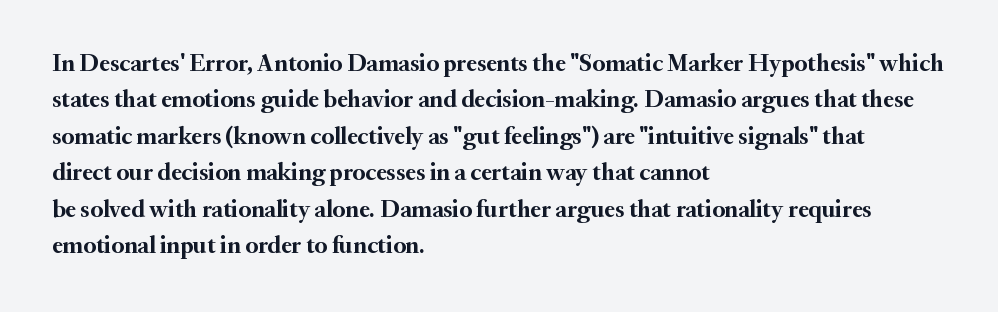
Q: Is the text bold? A: Yes.
Q: Is the text italic (slanted)? A: No, it is upright.
Q: Is the text underlined? A: No.
Q: How is the paragraph aligned? A: Left-aligned.
Q: Is the spacing between letters normal or unusually wide? A: Normal.
Q: Is the spacing between lines tight, normal or loose? A: Normal.
